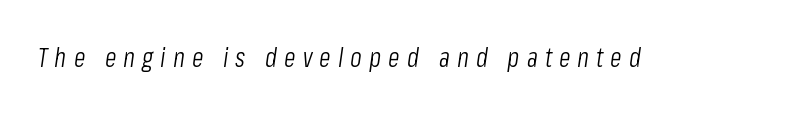
The image shows 27 px text type, italic (leaning right); set unusually wide letter spacing (+0.26 em), not underlined.
